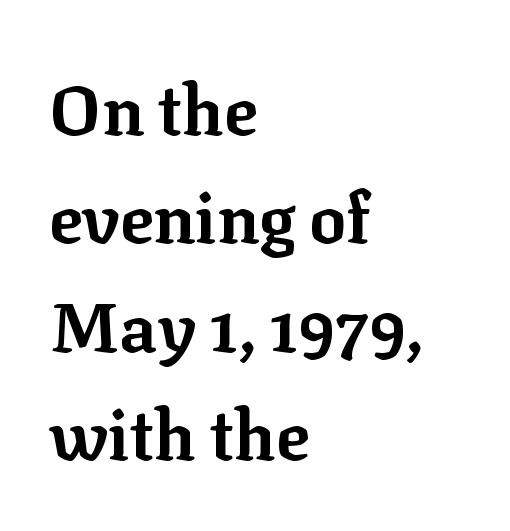
The image shows 69 px bold serif type, upright; set left-aligned, normal line spacing (1.57x), normal letter spacing, not underlined; low stroke contrast and a medium x-height.
